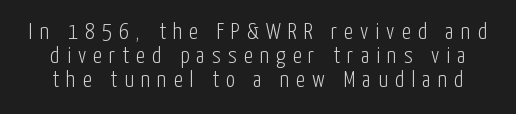
The image shows 23 px text type, upright; set tight line spacing (1.04x), unusually wide letter spacing (+0.31 em), not underlined.
